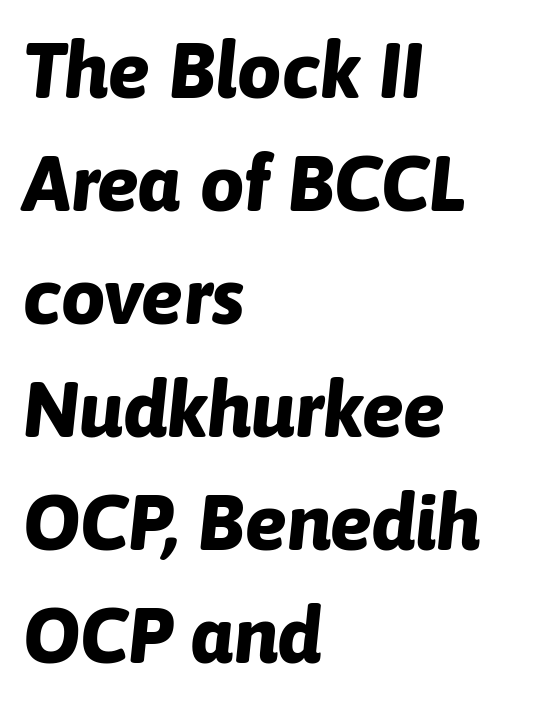
{"italic": "yes", "lean": "right", "slant_degrees": 6, "bold": "yes", "weight": "bold", "width": "normal", "stroke_contrast": "low", "x_height": "medium", "monospaced": "no", "underline": "no", "align": "left", "line_spacing": "normal", "line_spacing_ratio": 1.45, "letter_spacing": "normal", "letter_spacing_em": 0.0, "glyph_px": 78}
